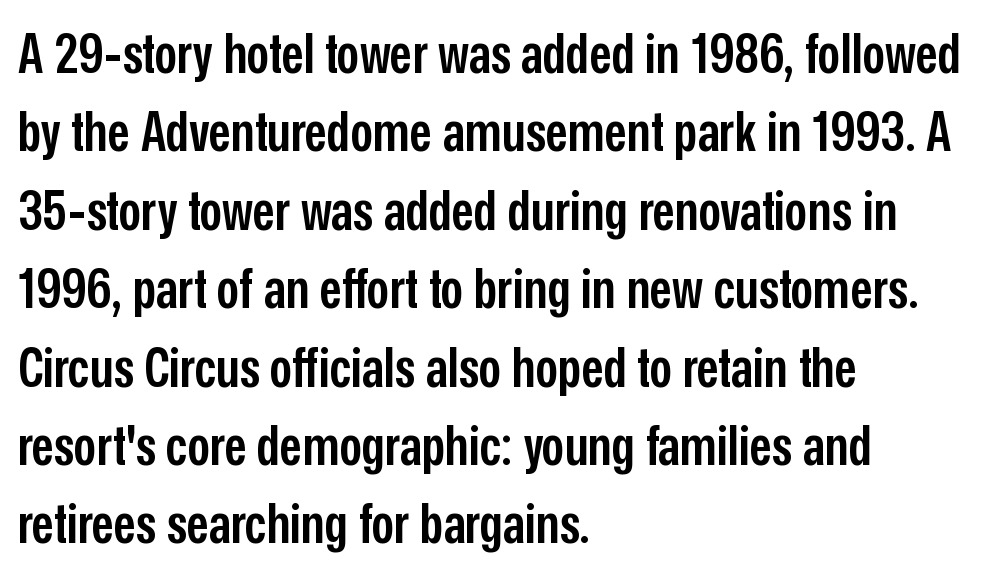
The image shows 56 px semibold, condensed sans-serif type, upright; set left-aligned, normal line spacing (1.4x), normal letter spacing, not underlined; low stroke contrast and a medium x-height.
